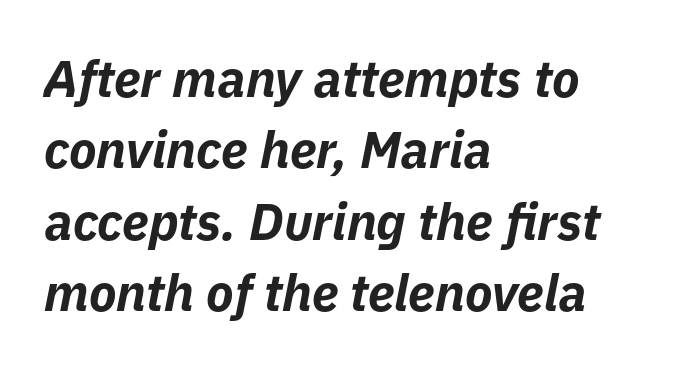
Q: Is the text bold? A: Yes.
Q: Is the text italic (slanted)? A: Yes, it leans right by about 11 degrees.
Q: Is the text underlined? A: No.
Q: How is the paragraph aligned? A: Left-aligned.
Q: Is the spacing between letters normal or unusually wide? A: Normal.
Q: Is the spacing between lines tight, normal or loose? A: Normal.
Q: Width (condensed, normal, or wide)? A: Normal.
Q: Stroke contrast? A: Low.
Q: x-height? A: Medium.
Q: Monospaced? A: No.
